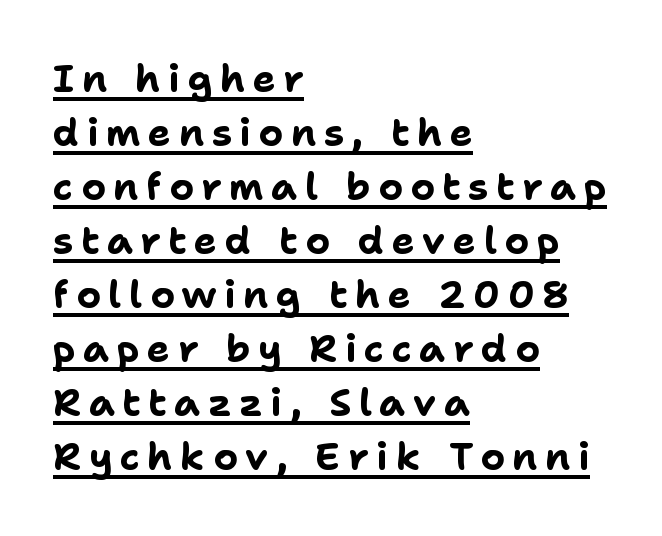
Font category for this specimen: sans-serif. Characters follow at a spacing far wider than the type designer built in. A roman cut, with each character standing at attention. What weight is shown? A full bold with thick strokes. Typeset ragged right — the left edge is the straight one. Is this a fixed-width face? No — the glyphs have proportional, varying widths.
